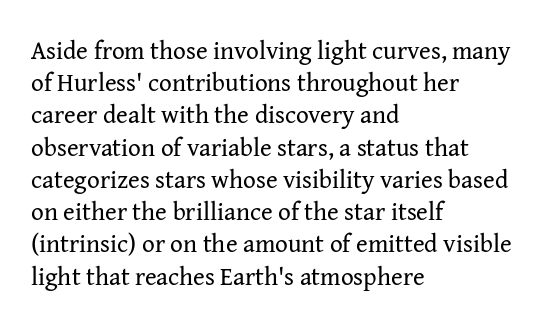
The image shows 25 px text type, upright; set left-aligned, normal line spacing (1.29x), normal letter spacing, not underlined.
